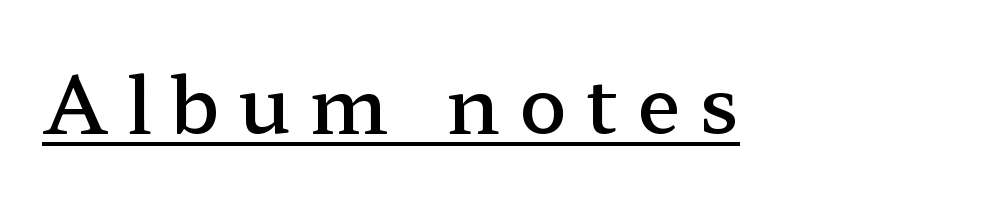
Q: Is the text bold? A: Semi-bold.
Q: Is the text italic (slanted)? A: No, it is upright.
Q: Is the typeface a serif or a sans-serif typeface? A: Serif.
Q: Is the text underlined? A: Yes.
Q: Is the spacing between letters normal or unusually wide? A: Unusually wide.
Q: Width (condensed, normal, or wide)? A: Wide.
Q: Stroke contrast? A: Low.
Q: x-height? A: Medium.
Q: Monospaced? A: No.
